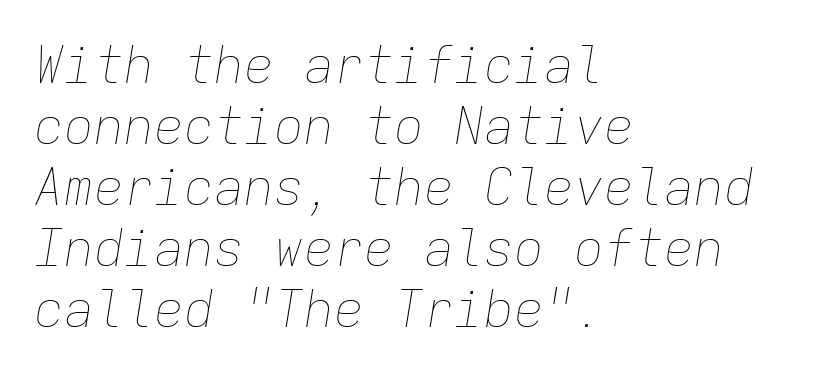
{"italic": "yes", "lean": "right", "slant_degrees": 9, "bold": "no", "weight": "thin", "width": "normal", "stroke_contrast": "low", "x_height": "medium", "monospaced": "yes", "underline": "no", "align": "left", "line_spacing_ratio": 1.22, "letter_spacing": "normal", "letter_spacing_em": 0.0, "glyph_px": 50}
